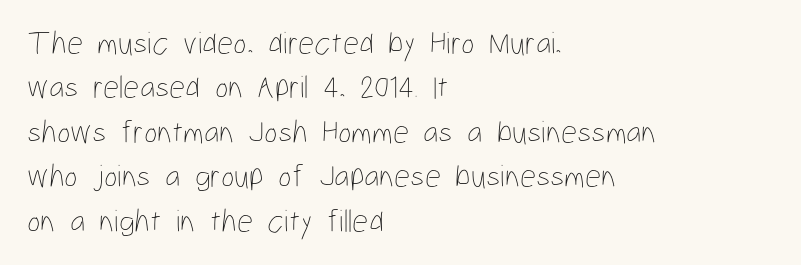
{"italic": "no", "bold": "no", "weight": "thin", "width": "condensed", "stroke_contrast": "low", "x_height": "medium", "monospaced": "no", "underline": "no", "align": "left", "line_spacing": "normal", "line_spacing_ratio": 1.39, "letter_spacing": "normal", "letter_spacing_em": 0.0, "glyph_px": 32}
